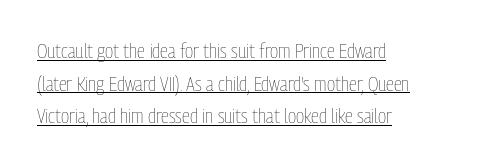
{"italic": "no", "bold": "no", "underline": "yes", "align": "left", "line_spacing": "normal", "line_spacing_ratio": 1.55, "letter_spacing": "normal", "letter_spacing_em": 0.0, "glyph_px": 21}
